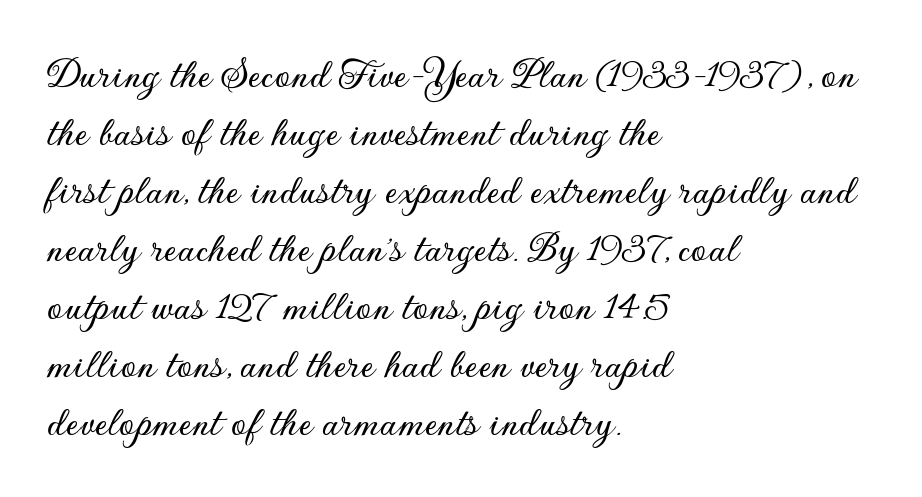
{"serif": "no", "width": "normal", "stroke_contrast": "low", "x_height": "small", "monospaced": "no", "underline": "no", "align": "left", "line_spacing": "normal", "line_spacing_ratio": 1.32, "letter_spacing": "normal", "letter_spacing_em": 0.0, "glyph_px": 44}
